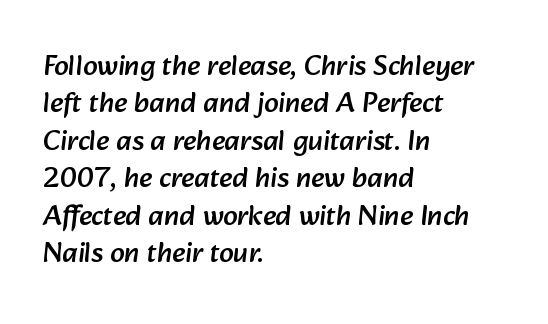
The image shows 29 px sans-serif type; set left-aligned, normal line spacing (1.29x), normal letter spacing, not underlined; low stroke contrast and a medium x-height.
